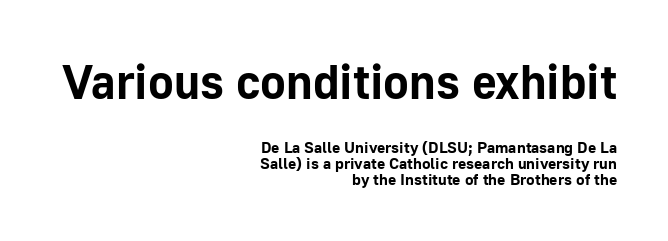
Q: Is the text bold? A: Yes.
Q: Is the text italic (slanted)? A: No, it is upright.
Q: Is the typeface a serif or a sans-serif typeface? A: Sans-serif.
Q: Is the text underlined? A: No.
Q: How is the paragraph aligned? A: Right-aligned.
Q: Is the spacing between letters normal or unusually wide? A: Normal.
Q: Is the spacing between lines tight, normal or loose? A: Tight.
Q: Which block of text is set in a larger size, the first (top) or the second (bottom)? A: The first (top) one.
Q: Width (condensed, normal, or wide)? A: Normal.
Q: Stroke contrast? A: Low.
Q: x-height? A: Medium.
Q: Monospaced? A: No.
